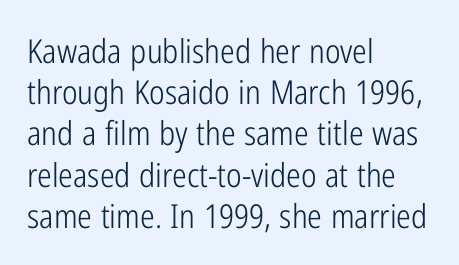
The image shows 33 px light, condensed sans-serif type, upright; set left-aligned, normal line spacing (1.25x), normal letter spacing, not underlined; low stroke contrast and a medium x-height.
